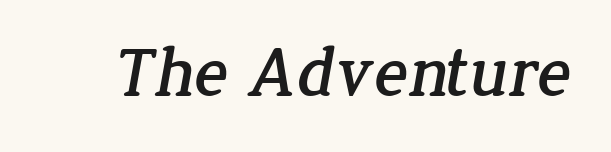
The image shows 71 px serif type; set normal letter spacing, not underlined; low stroke contrast and a medium x-height.
